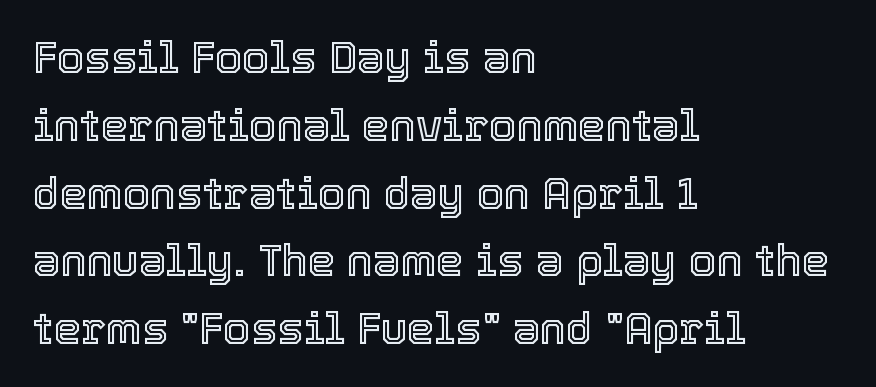
Do the characters align in a grid? No, the font is proportional. Check the space under the baseline: it is left empty. Posture: straight, roman, zero tilt. Is the block centered? No — it sits flush against the left margin. This block has exactly the height ordinary leading produces.
